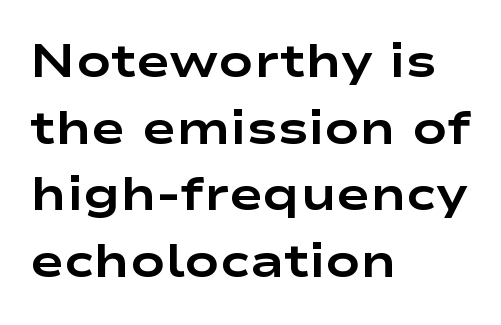
{"serif": "no", "italic": "no", "bold": "yes", "weight": "bold", "width": "wide", "stroke_contrast": "low", "x_height": "medium", "monospaced": "no", "underline": "no", "align": "left", "line_spacing": "normal", "line_spacing_ratio": 1.45, "letter_spacing": "normal", "letter_spacing_em": 0.0, "glyph_px": 46}
